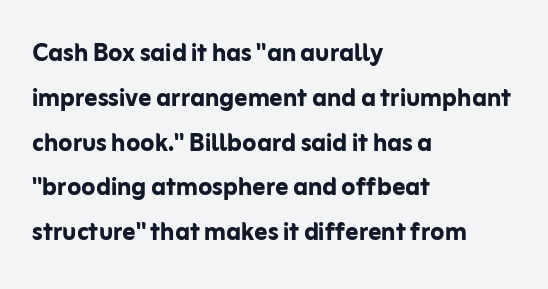
Q: Is the text bold? A: Yes.
Q: Is the text italic (slanted)? A: No, it is upright.
Q: Is the typeface a serif or a sans-serif typeface? A: Sans-serif.
Q: Is the text underlined? A: No.
Q: How is the paragraph aligned? A: Left-aligned.
Q: Is the spacing between letters normal or unusually wide? A: Normal.
Q: Is the spacing between lines tight, normal or loose? A: Normal.
Q: Width (condensed, normal, or wide)? A: Normal.
Q: Stroke contrast? A: Low.
Q: x-height? A: Medium.
Q: Monospaced? A: No.
